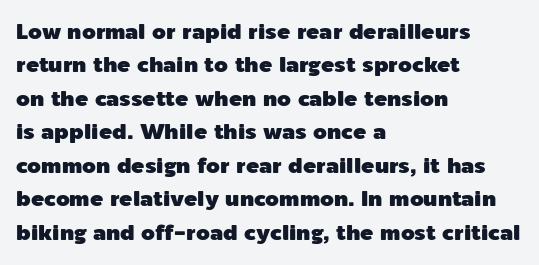
{"italic": "no", "underline": "no", "align": "left", "line_spacing": "normal", "line_spacing_ratio": 1.52, "letter_spacing": "normal", "letter_spacing_em": 0.0, "glyph_px": 22}
